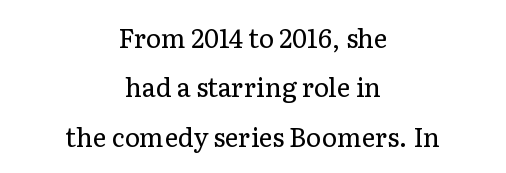
{"italic": "no", "bold": "no", "underline": "no", "align": "center", "line_spacing": "loose", "line_spacing_ratio": 1.9, "letter_spacing": "normal", "letter_spacing_em": 0.0, "glyph_px": 26}
